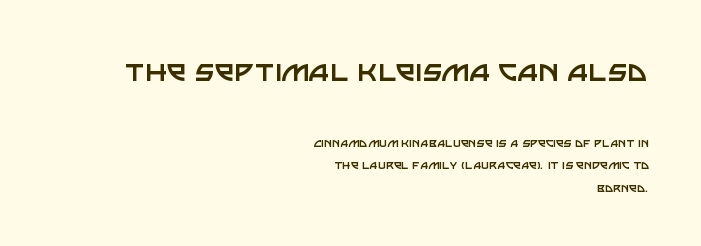
{"serif": "no", "italic": "no", "bold": "no", "weight": "regular", "width": "normal", "stroke_contrast": "low", "x_height": "large", "monospaced": "no", "underline": "no", "align": "right", "line_spacing": "normal", "line_spacing_ratio": 1.6, "letter_spacing": "normal", "letter_spacing_em": 0.0, "larger_block": "first", "size_ratio": 2.5, "glyph_px": 35}
